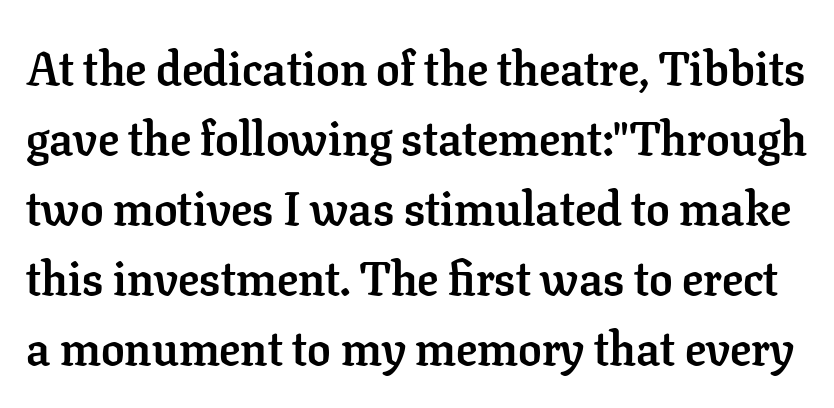
The image shows 47 px semibold serif type, upright; set normal line spacing (1.49x), normal letter spacing, not underlined; low stroke contrast and a medium x-height.
